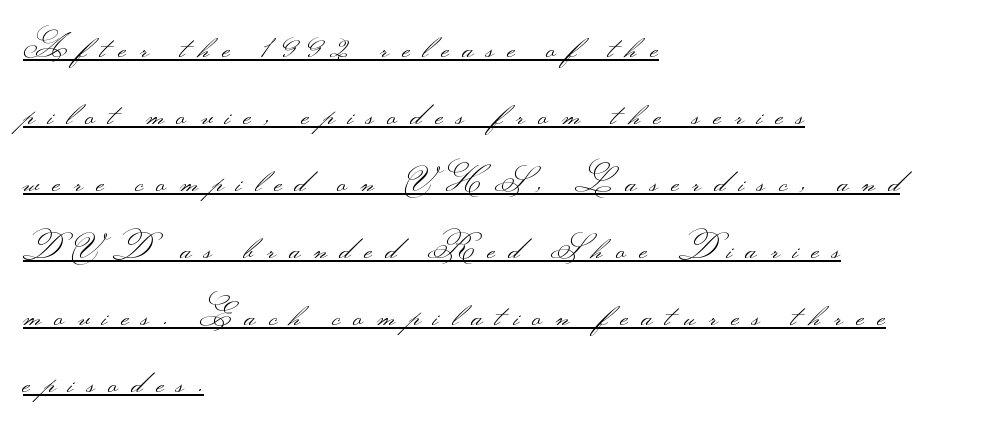
Q: Is the text bold? A: No.
Q: Is the text italic (slanted)? A: Yes.
Q: Is the typeface a serif or a sans-serif typeface? A: Sans-serif.
Q: Is the text underlined? A: Yes.
Q: How is the paragraph aligned? A: Left-aligned.
Q: Is the spacing between letters normal or unusually wide? A: Unusually wide.
Q: Is the spacing between lines tight, normal or loose? A: Loose.
Q: Width (condensed, normal, or wide)? A: Wide.
Q: Stroke contrast? A: Medium.
Q: Monospaced? A: No.
